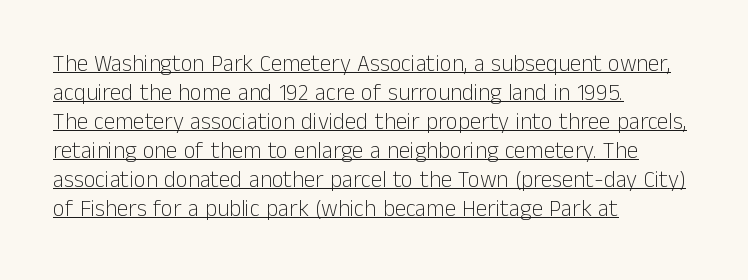
{"italic": "no", "bold": "no", "underline": "yes", "align": "left", "line_spacing": "normal", "line_spacing_ratio": 1.26, "letter_spacing": "normal", "letter_spacing_em": 0.0, "glyph_px": 23}
